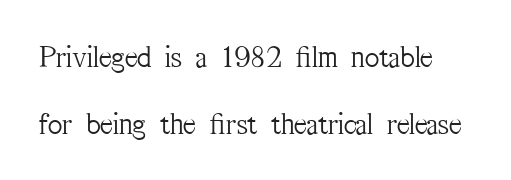
Old-style or modern, the face here clearly has serifs. Quick note: underline off. Regarding leading, the lines here are spaced well apart. Caption: face not bold, strokes unweighted. The passage shown is typed in a proportional face where columns would drift.
